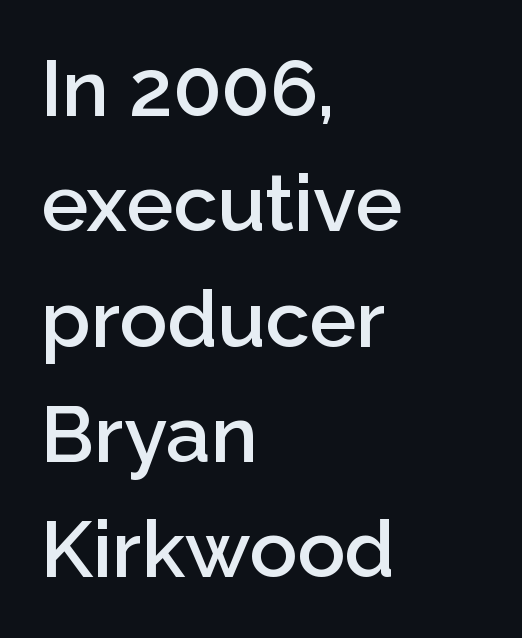
{"serif": "no", "italic": "no", "bold": "semi", "weight": "semibold", "width": "normal", "stroke_contrast": "low", "x_height": "medium", "monospaced": "no", "underline": "no", "align": "left", "line_spacing": "normal", "line_spacing_ratio": 1.46, "letter_spacing": "normal", "letter_spacing_em": 0.0, "glyph_px": 79}
